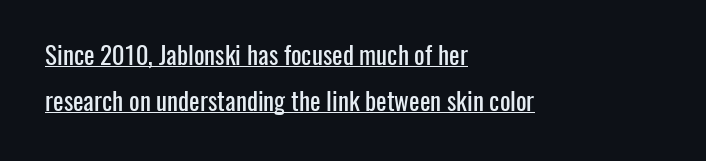
The image shows 25 px text type, upright; set left-aligned, line spacing 1.84x, normal letter spacing, underlined.
